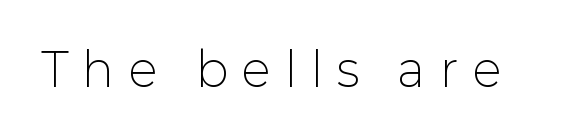
The text was rendered using a sans face with plain stroke endings. The lettering holds an erect, upright posture throughout. Plain, unruled lines of type. The font is comparable to plain body text, perhaps lighter. Look at the tracking — it's clearly loosened, letters drifting apart.
